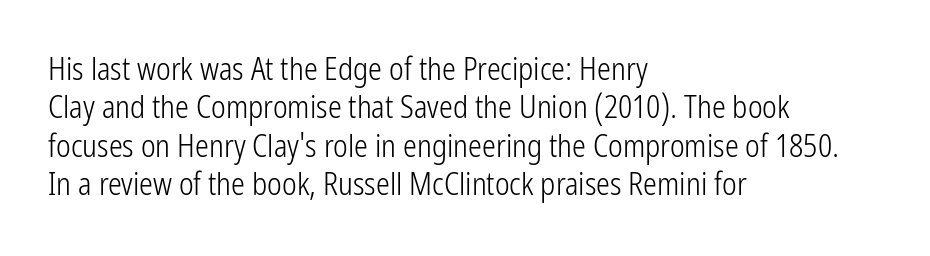
A classic flush-left, rag-right setting is used for this passage. Check under the words: just untouched page. The letterforms sit at book weight or below. Serifs: no, the terminals of the letterforms are clean. The horizontal fit of the characters is conventional and even. These lines were composed using upright roman letters.
